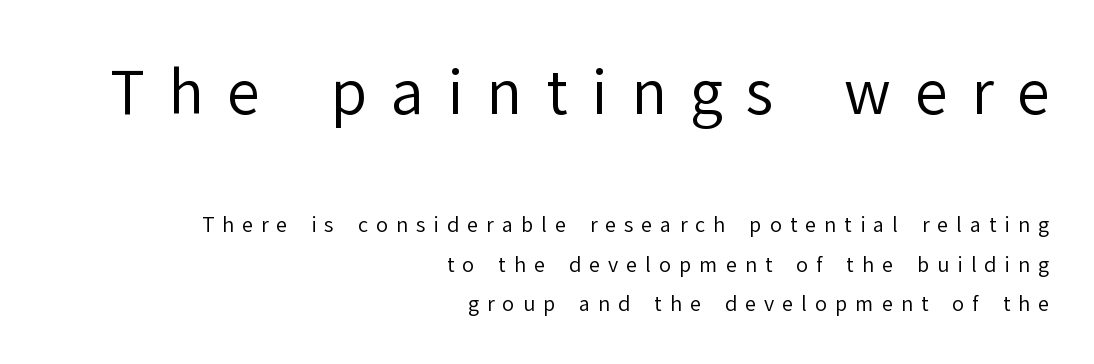
Q: Is the text bold? A: No.
Q: Is the text italic (slanted)? A: No, it is upright.
Q: Is the typeface a serif or a sans-serif typeface? A: Sans-serif.
Q: Is the text underlined? A: No.
Q: How is the paragraph aligned? A: Right-aligned.
Q: Is the spacing between letters normal or unusually wide? A: Unusually wide.
Q: Is the spacing between lines tight, normal or loose? A: Loose.
Q: Which block of text is set in a larger size, the first (top) or the second (bottom)? A: The first (top) one.
Q: Width (condensed, normal, or wide)? A: Normal.
Q: Stroke contrast? A: Low.
Q: x-height? A: Medium.
Q: Monospaced? A: No.
